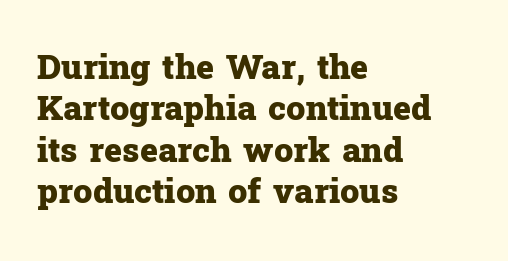
Q: Is the text bold? A: Yes.
Q: Is the text italic (slanted)? A: No, it is upright.
Q: Is the typeface a serif or a sans-serif typeface? A: Serif.
Q: Is the text underlined? A: No.
Q: How is the paragraph aligned? A: Left-aligned.
Q: Is the spacing between letters normal or unusually wide? A: Normal.
Q: Width (condensed, normal, or wide)? A: Normal.
Q: Stroke contrast? A: Low.
Q: x-height? A: Medium.
Q: Monospaced? A: No.
